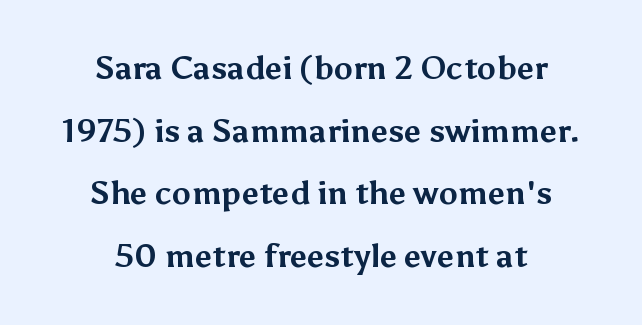
Any mark beneath the type? The region is blank. Students, observe: this is what heavily led, spacious text looks like. This sample uses plain, unmodified letter spacing. Ascenders rise straight up at ninety degrees. Check where the strokes stop: nothing finishes them off — pure sans.
